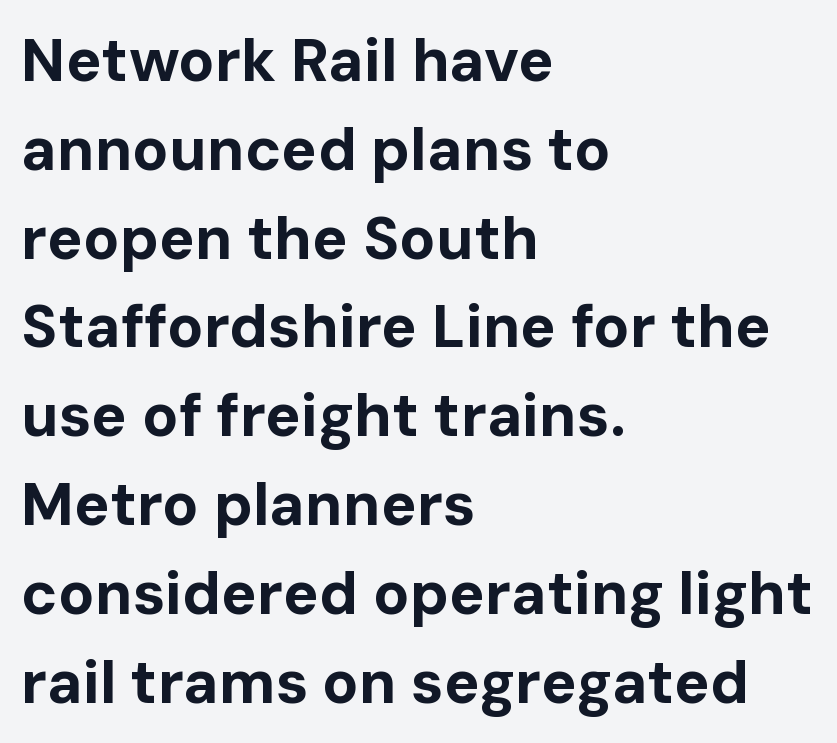
Q: Is the text bold? A: Yes.
Q: Is the text italic (slanted)? A: No, it is upright.
Q: Is the typeface a serif or a sans-serif typeface? A: Sans-serif.
Q: Is the text underlined? A: No.
Q: How is the paragraph aligned? A: Left-aligned.
Q: Is the spacing between letters normal or unusually wide? A: Normal.
Q: Is the spacing between lines tight, normal or loose? A: Normal.
Q: Width (condensed, normal, or wide)? A: Normal.
Q: Stroke contrast? A: Low.
Q: x-height? A: Medium.
Q: Monospaced? A: No.
